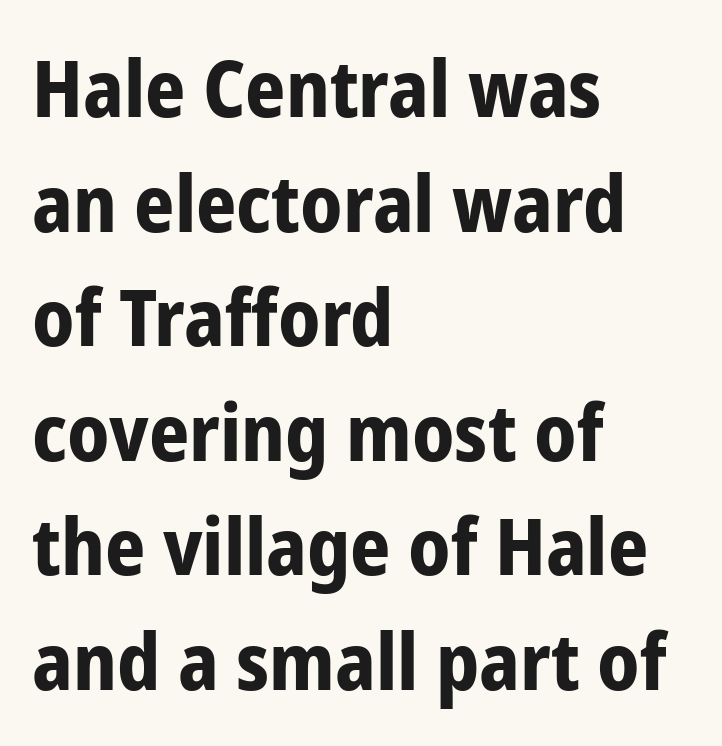
Set as a true bold cut, around the 700 mark. Nobody touched the tracking dial on this one. This sample uses a sans-serif face. These lines are set flush left with a ragged right edge. Decoration check: the copy has no underline. Posture: upright roman.
